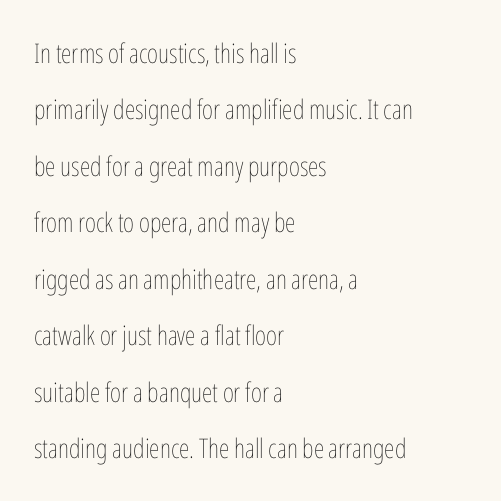
{"italic": "no", "bold": "no", "underline": "no", "align": "left", "line_spacing": "loose", "line_spacing_ratio": 2.09, "letter_spacing": "normal", "letter_spacing_em": 0.0, "glyph_px": 27}
